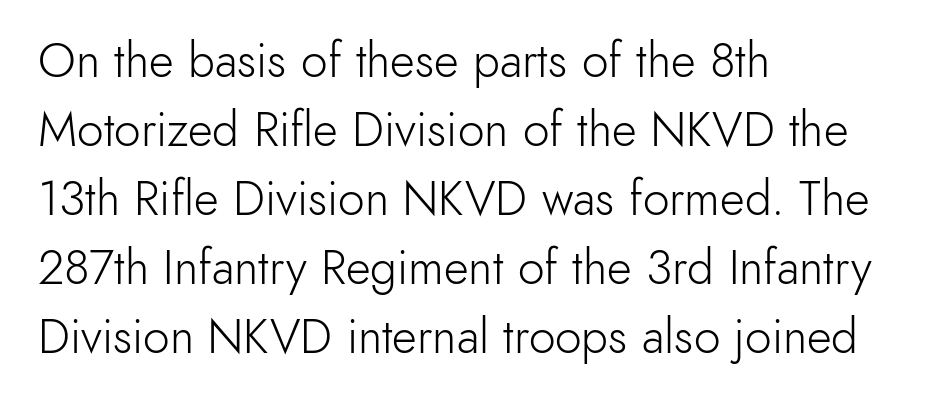
Q: Is the text bold? A: No.
Q: Is the text italic (slanted)? A: No, it is upright.
Q: Is the typeface a serif or a sans-serif typeface? A: Sans-serif.
Q: Is the text underlined? A: No.
Q: How is the paragraph aligned? A: Left-aligned.
Q: Is the spacing between letters normal or unusually wide? A: Normal.
Q: Is the spacing between lines tight, normal or loose? A: Normal.
Q: Width (condensed, normal, or wide)? A: Normal.
Q: x-height? A: Small.
Q: Monospaced? A: No.
